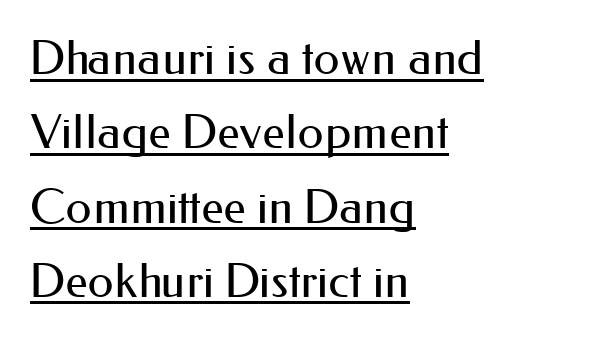
Q: Is the text bold? A: No.
Q: Is the text italic (slanted)? A: No, it is upright.
Q: Is the typeface a serif or a sans-serif typeface? A: Sans-serif.
Q: Is the text underlined? A: Yes.
Q: How is the paragraph aligned? A: Left-aligned.
Q: Is the spacing between letters normal or unusually wide? A: Normal.
Q: Is the spacing between lines tight, normal or loose? A: Normal.
Q: Width (condensed, normal, or wide)? A: Normal.
Q: Stroke contrast? A: Medium.
Q: x-height? A: Small.
Q: Monospaced? A: No.
